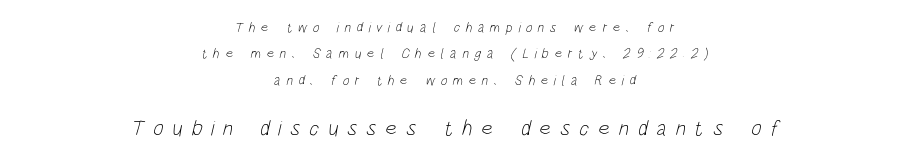
Q: Is the text bold? A: No.
Q: Is the text underlined? A: No.
Q: How is the paragraph aligned? A: Centered.
Q: Is the spacing between letters normal or unusually wide? A: Unusually wide.
Q: Which block of text is set in a larger size, the first (top) or the second (bottom)? A: The second (bottom) one.
